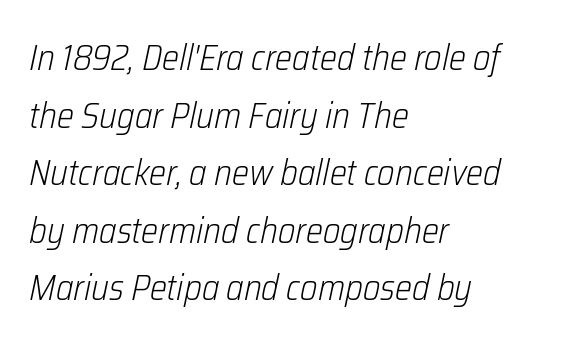
These lines keep a tight, regular rhythm from letter to letter. The area under the type is left untouched. The glyphs look as if they've been sheared to an angle. In terms of leading, this rendering sits right in the middle.
